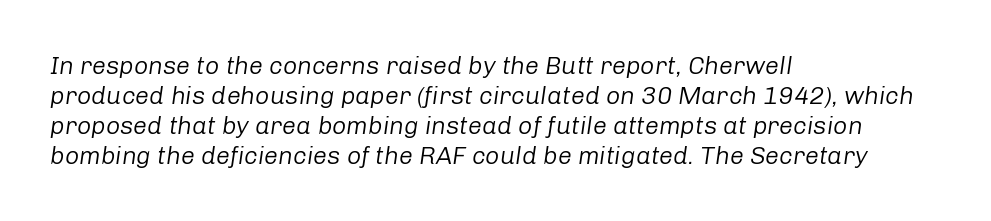
{"italic": "yes", "lean": "right", "slant_degrees": 8, "bold": "no", "underline": "no", "align": "left", "line_spacing_ratio": 1.2, "letter_spacing": "normal", "letter_spacing_em": 0.0, "glyph_px": 25}
